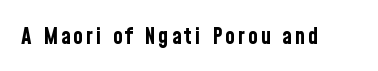
The words here are not underlined. Ascenders rise straight up at ninety degrees. What weight is shown? A full bold with thick strokes.
